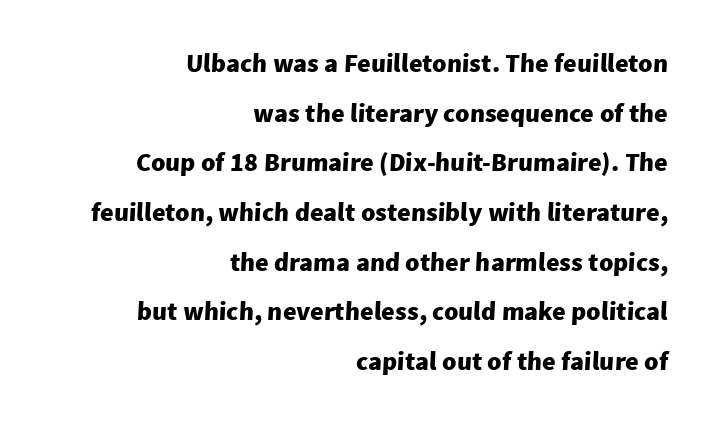
Compared with a flush-left layout, this one pins lines to the opposite, right side. Every letter is thick-stroked: bold, no question. Is the letter spacing exaggerated? No — it looks like the ordinary default. The rendering uses a large line-height, opening up the rows. Lines of text with bare space underneath.
